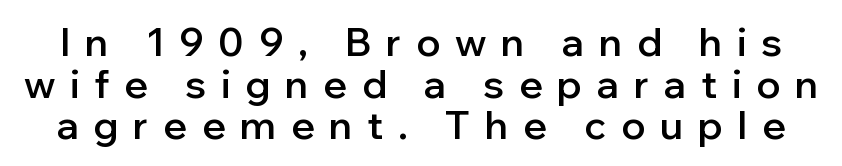
To sum up the face: it is a sans, with no serifs. Proportional: the letters do not fall into vertical columns. No italicization has been applied; the sample stays upright. This sample uses expanded letter spacing, leaving extra air between glyphs. The rendering uses a small line-height, squeezing the rows.
